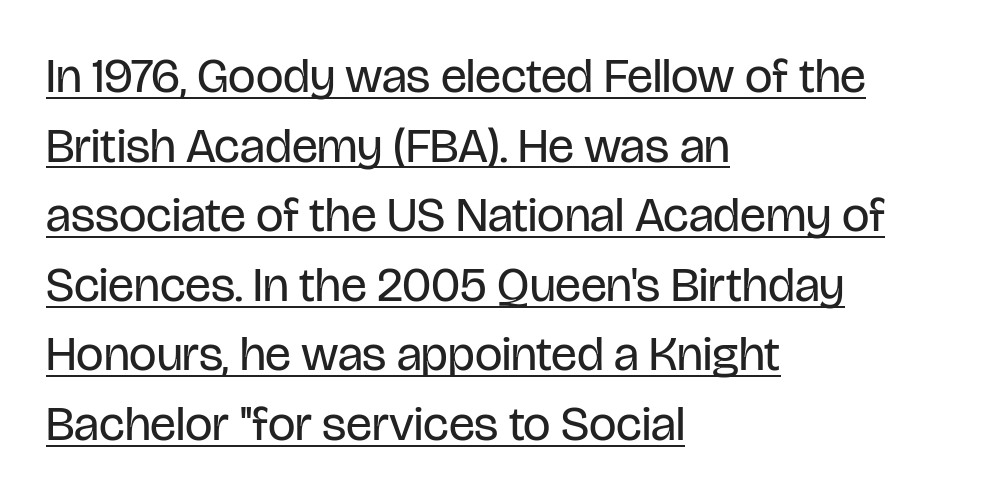
Does the type have serifs? No, each stem ends abruptly. When letters stand straight like this, we call the style roman or upright. Is this a fixed-width face? No — the glyphs have proportional, varying widths. Think standard paragraph weight, or any step lighter than that. The vertical gap from one line to the next is medium.
